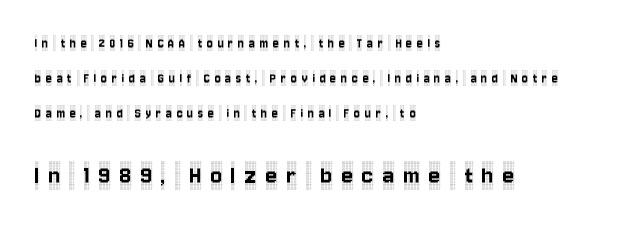
Q: Is the text italic (slanted)? A: No, it is upright.
Q: Is the text underlined? A: No.
Q: How is the paragraph aligned? A: Left-aligned.
Q: Is the spacing between letters normal or unusually wide? A: Unusually wide.
Q: Is the spacing between lines tight, normal or loose? A: Loose.
Q: Which block of text is set in a larger size, the first (top) or the second (bottom)? A: The second (bottom) one.
